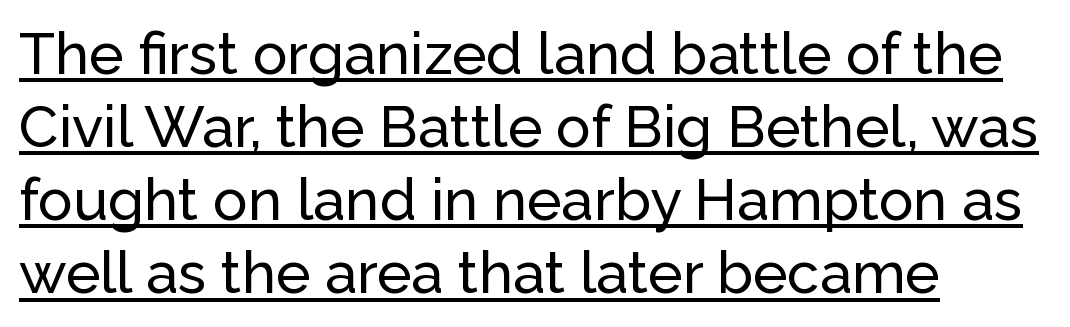
{"serif": "no", "italic": "no", "width": "normal", "stroke_contrast": "low", "x_height": "medium", "monospaced": "no", "underline": "yes", "align": "left", "line_spacing": "normal", "line_spacing_ratio": 1.26, "letter_spacing": "normal", "letter_spacing_em": 0.0, "glyph_px": 58}
